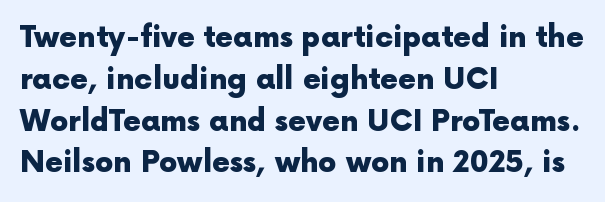
The image shows 29 px heavy sans-serif type, upright; set left-aligned, normal line spacing (1.44x), normal letter spacing, not underlined; a medium x-height.
